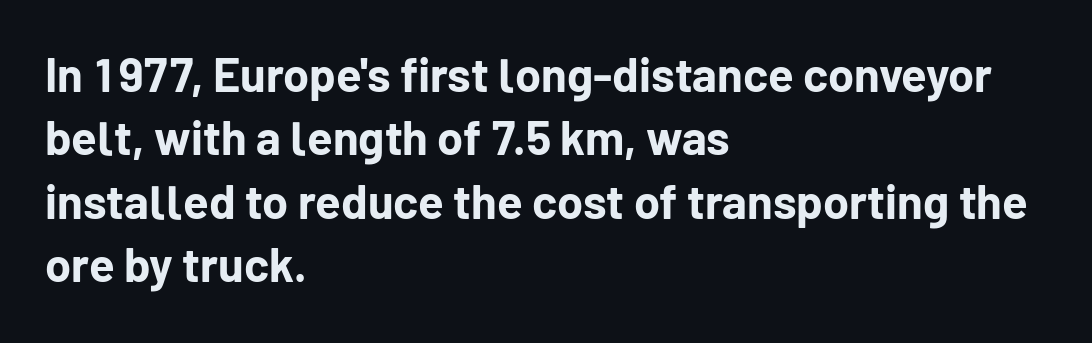
Letters rest on an invisible, unmarked baseline. Serif or sans? Sans — the stroke terminals are bare. Stroke thickness is high; the sample reads as a true bold. Layout note: lines flush left. Designer's note — italics off, roman on.
